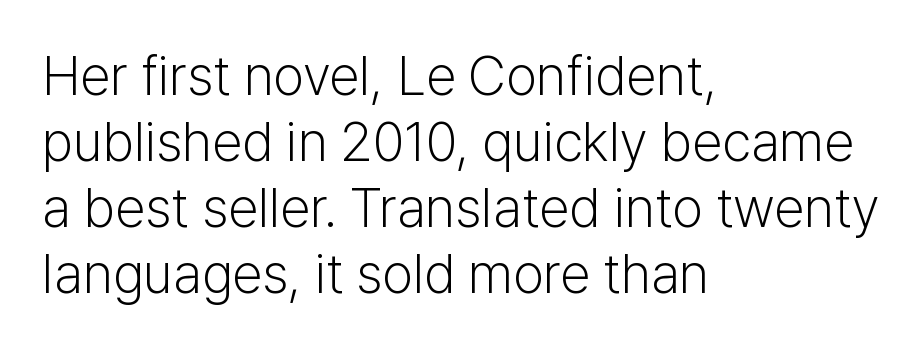
{"serif": "no", "italic": "no", "bold": "no", "weight": "light", "width": "normal", "stroke_contrast": "low", "x_height": "medium", "monospaced": "no", "underline": "no", "align": "left", "line_spacing_ratio": 1.2, "letter_spacing": "normal", "letter_spacing_em": 0.0, "glyph_px": 55}
